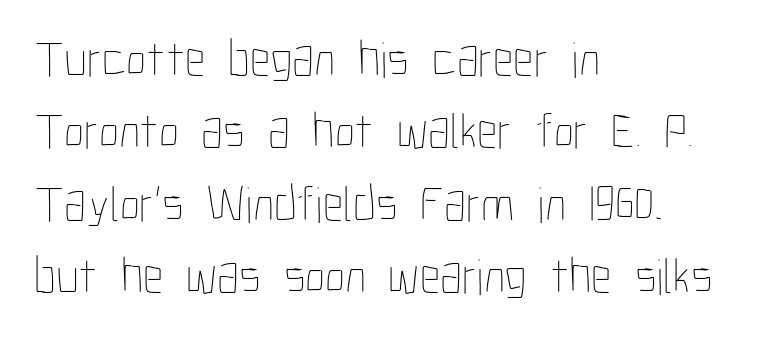
{"italic": "no", "bold": "no", "weight": "thin", "width": "condensed", "stroke_contrast": "low", "x_height": "medium", "monospaced": "no", "underline": "no", "align": "left", "line_spacing": "normal", "line_spacing_ratio": 1.42, "letter_spacing": "normal", "letter_spacing_em": 0.0, "glyph_px": 51}
